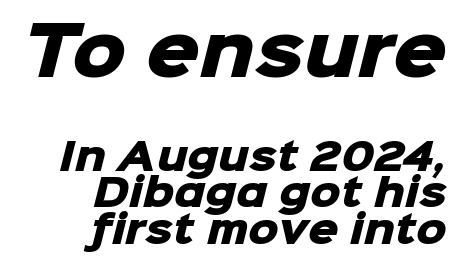
The image shows 67 px heavy sans-serif type; set right-aligned, tight line spacing (0.96x), normal letter spacing, not underlined; the first (top) block is 1.76x larger; low stroke contrast and a medium x-height.
